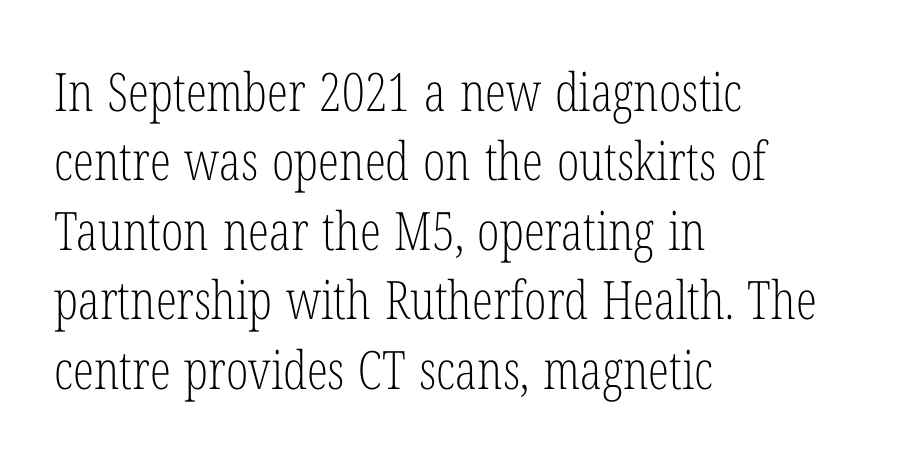
Q: Is the text bold? A: No.
Q: Is the text italic (slanted)? A: No, it is upright.
Q: Is the typeface a serif or a sans-serif typeface? A: Serif.
Q: Is the text underlined? A: No.
Q: How is the paragraph aligned? A: Left-aligned.
Q: Is the spacing between letters normal or unusually wide? A: Normal.
Q: Is the spacing between lines tight, normal or loose? A: Normal.
Q: Width (condensed, normal, or wide)? A: Condensed.
Q: Stroke contrast? A: Low.
Q: x-height? A: Medium.
Q: Monospaced? A: No.
